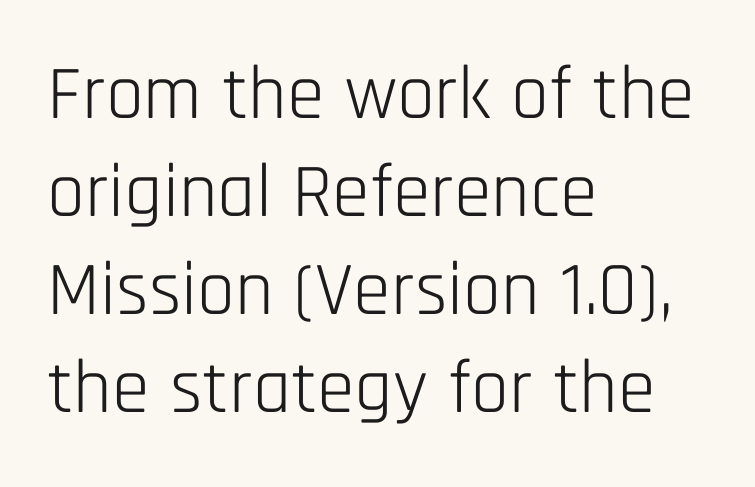
{"serif": "no", "italic": "no", "bold": "no", "weight": "light", "width": "condensed", "stroke_contrast": "low", "x_height": "large", "monospaced": "no", "underline": "no", "align": "left", "line_spacing": "normal", "line_spacing_ratio": 1.29, "letter_spacing": "normal", "letter_spacing_em": 0.0, "glyph_px": 76}
